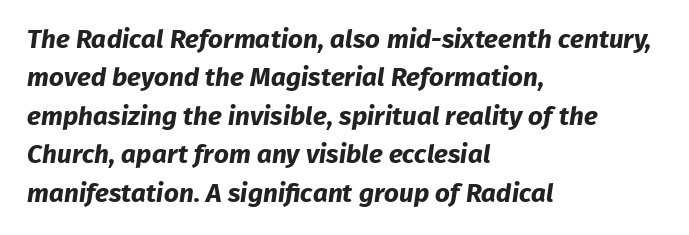
Check the space under the baseline: it is left empty. Spacing between characters is what you'd get straight out of the box. If you measured baseline to baseline, you'd find a middling distance. As a designer I'd log this as weight 700, bold. The paragraph shown leans on its left margin.
